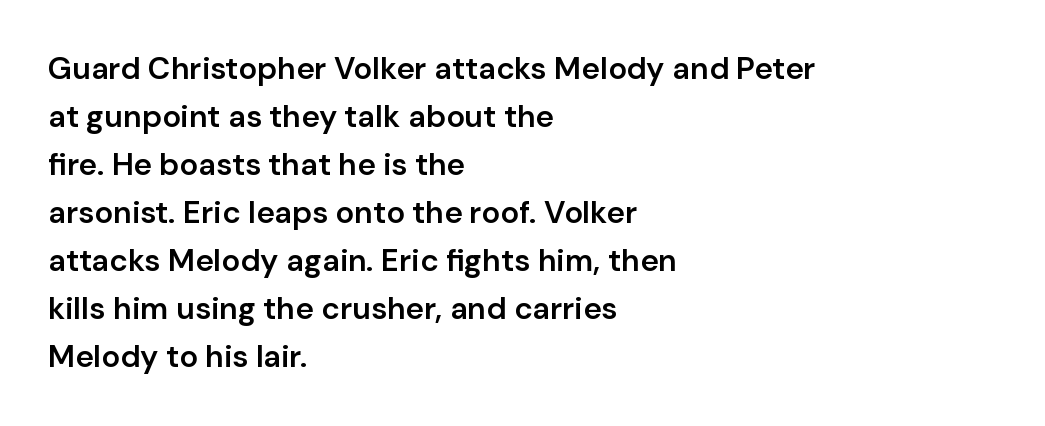
The face used here is proportionally spaced, like ordinary book or web type. Regarding leading, the lines here are spaced in the standard way. Heft: intermediate — a semibold. Does the copy run flush right? No — it runs flush left.
